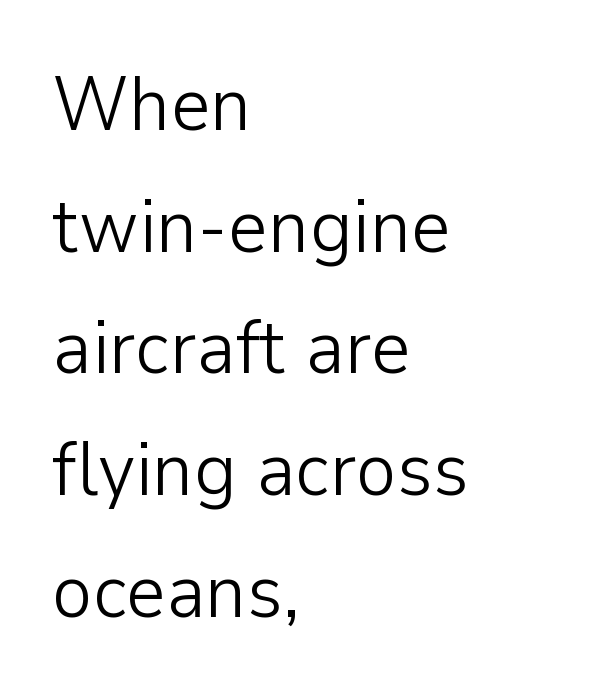
{"serif": "no", "italic": "no", "bold": "no", "weight": "light", "width": "normal", "stroke_contrast": "low", "x_height": "medium", "monospaced": "no", "underline": "no", "align": "left", "line_spacing": "normal", "line_spacing_ratio": 1.58, "letter_spacing": "normal", "letter_spacing_em": 0.0, "glyph_px": 77}
